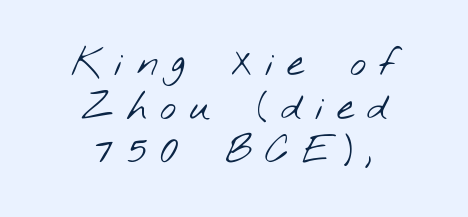
Q: Is the text bold? A: No.
Q: Is the typeface a serif or a sans-serif typeface? A: Sans-serif.
Q: Is the text underlined? A: No.
Q: How is the paragraph aligned? A: Centered.
Q: Is the spacing between letters normal or unusually wide? A: Unusually wide.
Q: Is the spacing between lines tight, normal or loose? A: Tight.
Q: Width (condensed, normal, or wide)? A: Wide.
Q: Stroke contrast? A: Low.
Q: x-height? A: Small.
Q: Monospaced? A: No.
